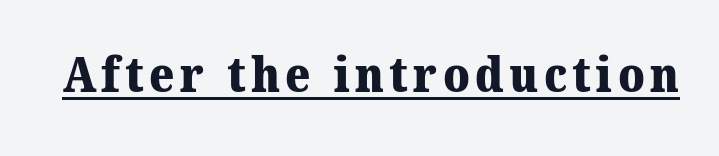
{"serif": "yes", "bold": "yes", "weight": "heavy", "width": "normal", "stroke_contrast": "medium", "x_height": "medium", "monospaced": "no", "underline": "yes", "glyph_px": 48}
